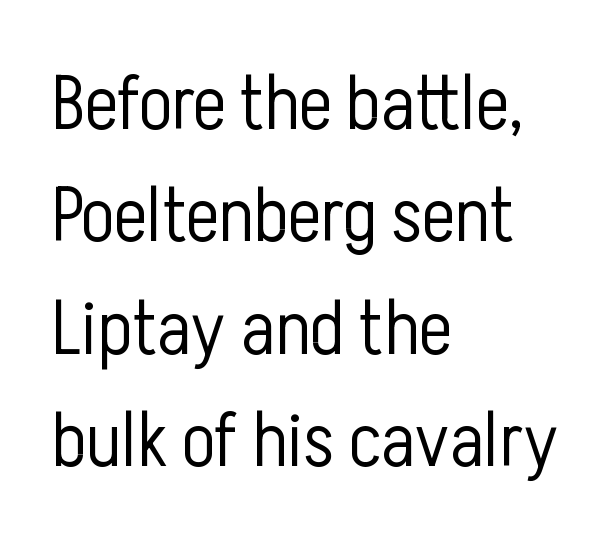
{"serif": "no", "italic": "no", "bold": "no", "weight": "light", "width": "condensed", "stroke_contrast": "low", "x_height": "medium", "monospaced": "no", "underline": "no", "align": "left", "line_spacing": "normal", "line_spacing_ratio": 1.44, "letter_spacing": "normal", "letter_spacing_em": 0.0, "glyph_px": 78}
